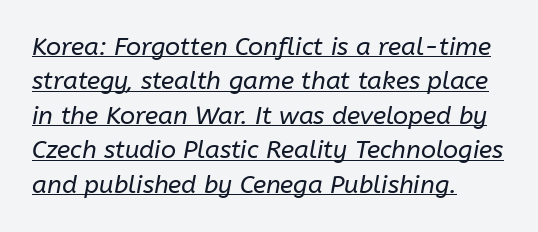
A typesetter would call this zero additional tracking. Is the stroke heavy? The answer is a plain regular-or-lighter. Style check: oblique. Where is the straight margin? On the left.
